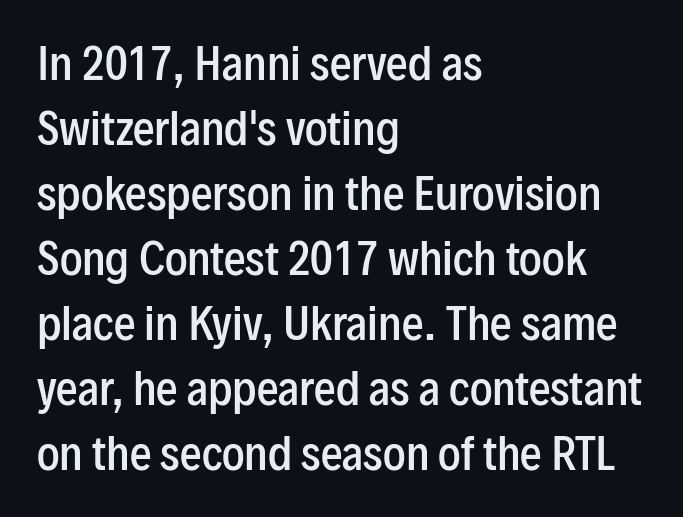
{"serif": "no", "italic": "no", "bold": "semi", "weight": "semibold", "width": "condensed", "stroke_contrast": "low", "x_height": "medium", "monospaced": "no", "underline": "no", "align": "left", "line_spacing": "normal", "line_spacing_ratio": 1.51, "letter_spacing": "normal", "letter_spacing_em": 0.0, "glyph_px": 43}
